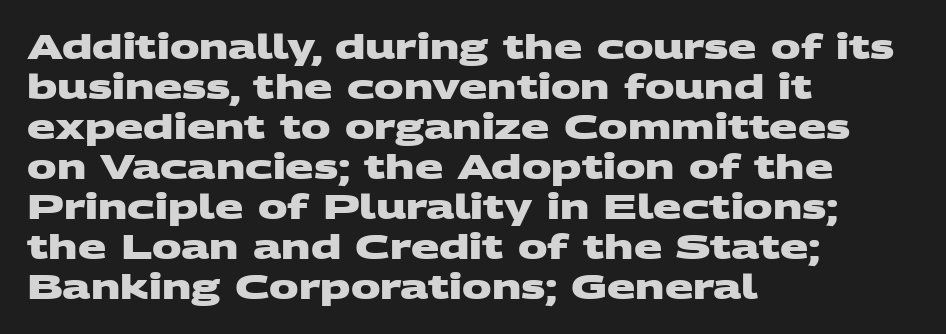
Looks like regular typesetting: each glyph gets only the width it needs. Check under the words: just untouched page. I'd describe the lettering as bold — thick and assertive. Letter spacing: default. This rendering employs a face without finishing strokes, i.e., a sans-serif. Every row of glyphs begins at an identical x-position on the left.
